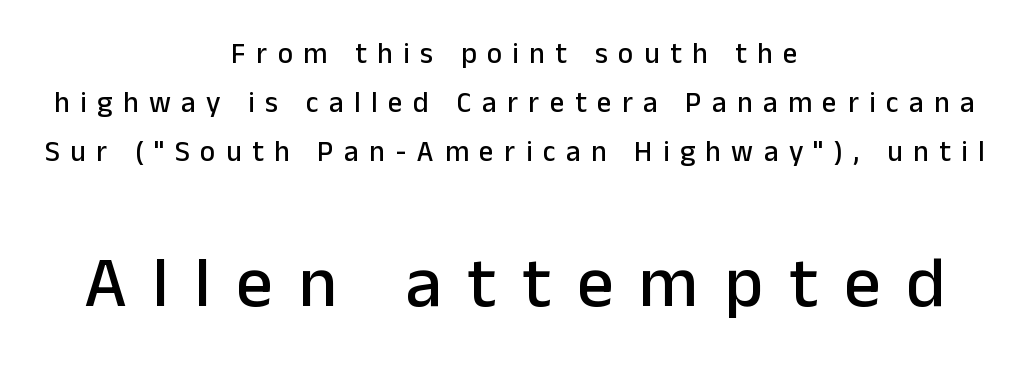
{"serif": "no", "italic": "no", "width": "normal", "stroke_contrast": "low", "x_height": "medium", "monospaced": "no", "underline": "no", "align": "center", "line_spacing": "normal", "line_spacing_ratio": 1.69, "letter_spacing": "wide", "letter_spacing_em": 0.36, "larger_block": "second", "size_ratio": 2.48, "glyph_px": 72}
